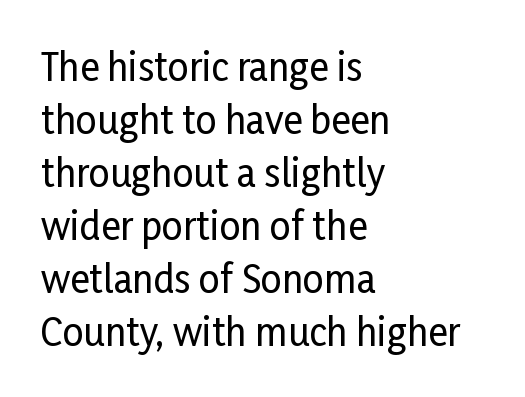
Q: Is the text italic (slanted)? A: No, it is upright.
Q: Is the typeface a serif or a sans-serif typeface? A: Sans-serif.
Q: Is the text underlined? A: No.
Q: How is the paragraph aligned? A: Left-aligned.
Q: Is the spacing between letters normal or unusually wide? A: Normal.
Q: Is the spacing between lines tight, normal or loose? A: Normal.
Q: Width (condensed, normal, or wide)? A: Condensed.
Q: Stroke contrast? A: Low.
Q: x-height? A: Medium.
Q: Monospaced? A: No.
